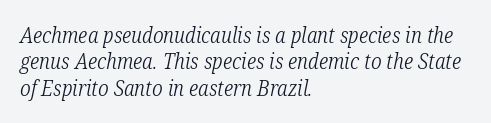
{"italic": "yes", "lean": "right", "slant_degrees": 12, "bold": "no", "underline": "no", "align": "left", "line_spacing": "normal", "line_spacing_ratio": 1.26, "letter_spacing": "normal", "letter_spacing_em": 0.0, "glyph_px": 21}
